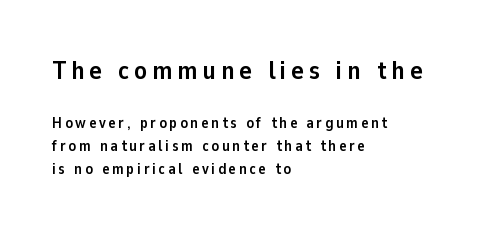
Q: Is the text bold? A: Yes.
Q: Is the text italic (slanted)? A: No, it is upright.
Q: Is the text underlined? A: No.
Q: How is the paragraph aligned? A: Left-aligned.
Q: Is the spacing between lines tight, normal or loose? A: Normal.
Q: Which block of text is set in a larger size, the first (top) or the second (bottom)? A: The first (top) one.
